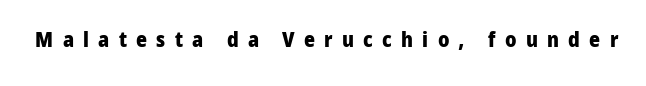
This sample uses an upright cut, with every glyph sitting square on the baseline. In terms of weight, the rendering is a true, heavy bold. The face used here is rendered with a markedly widened letterfit. Any mark beneath the type? The region is blank.
